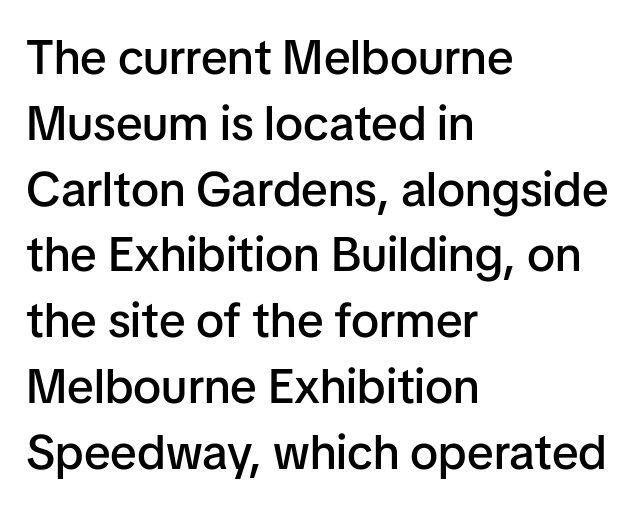
{"serif": "no", "italic": "no", "bold": "semi", "weight": "semibold", "width": "normal", "stroke_contrast": "low", "x_height": "medium", "monospaced": "no", "underline": "no", "align": "left", "line_spacing": "normal", "line_spacing_ratio": 1.37, "letter_spacing": "normal", "letter_spacing_em": 0.0, "glyph_px": 48}
